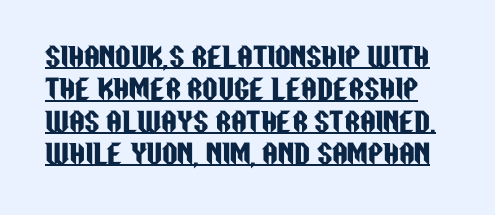
The font's upright variant was chosen for this text. Characters follow at the spacing the type designer built in. Decoration check: the copy is underlined.
